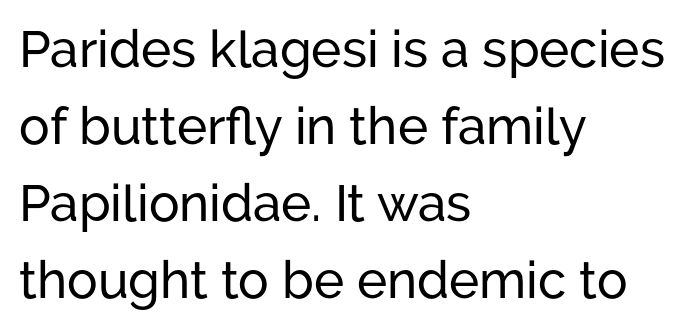
The typography opts for an upright posture over an oblique one. The rag falls on the right side of this text block. The face used here is a sans, in the tradition of grotesques and geometrics. Type without underlining. Inter-character spacing is left at the font's built-in metrics.
